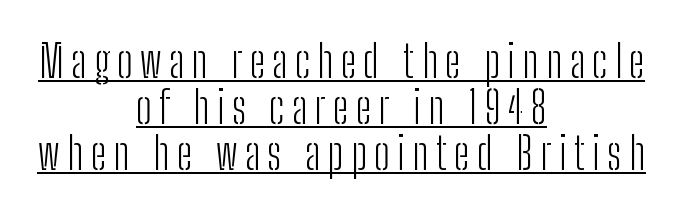
The image shows 44 px light, condensed sans-serif type, upright; set centered, tight line spacing (1.04x), underlined; low stroke contrast and a medium x-height.
